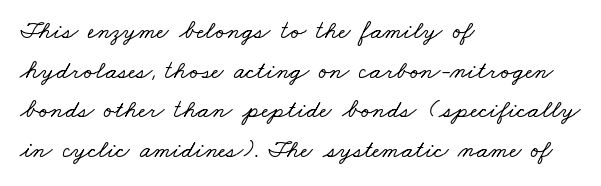
The passage shown is not underscored anywhere. Regarding leading, the lines here are spaced in the standard way. Line starts are locked; line ends wander. No extra tracking has been applied to these lines.
